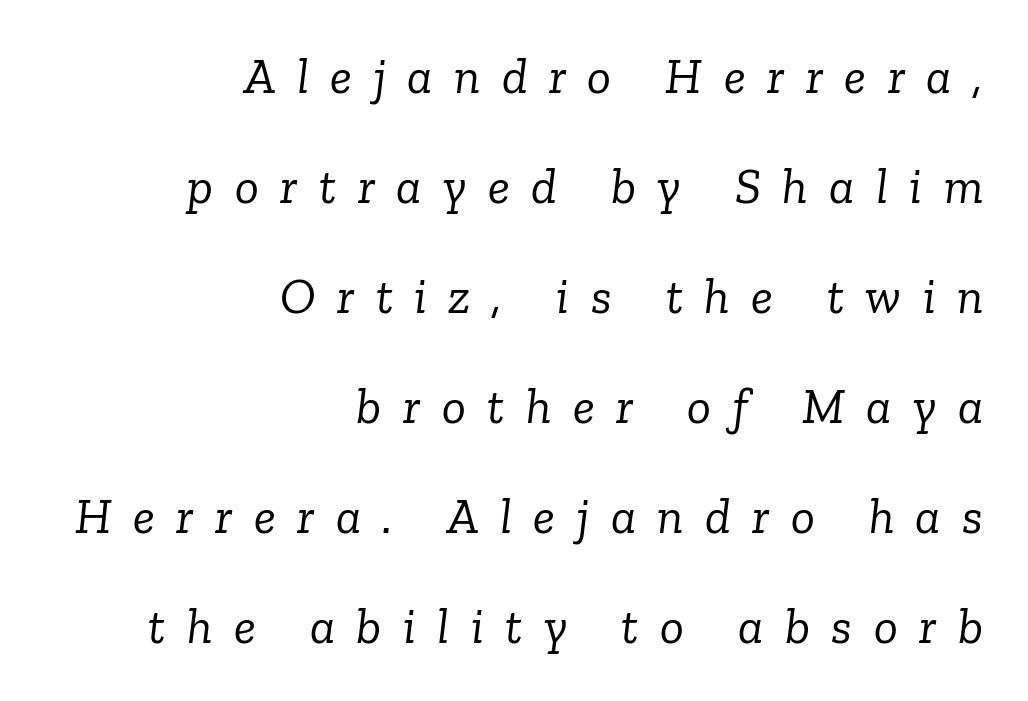
{"serif": "yes", "italic": "yes", "lean": "right", "slant_degrees": 6, "bold": "no", "weight": "light", "width": "normal", "stroke_contrast": "low", "x_height": "medium", "monospaced": "no", "underline": "no", "align": "right", "line_spacing": "loose", "line_spacing_ratio": 2.2, "letter_spacing": "wide", "letter_spacing_em": 0.43, "glyph_px": 50}
